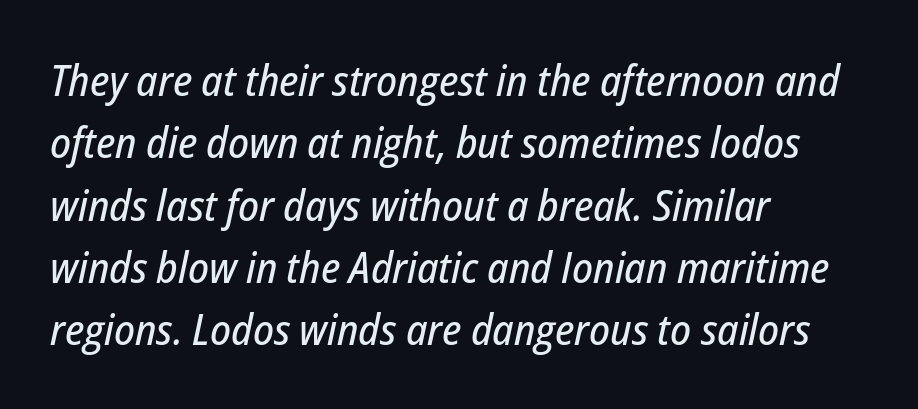
Q: Is the text italic (slanted)? A: Yes, it leans right by about 12 degrees.
Q: Is the text underlined? A: No.
Q: How is the paragraph aligned? A: Left-aligned.
Q: Is the spacing between letters normal or unusually wide? A: Normal.
Q: Is the spacing between lines tight, normal or loose? A: Normal.
Q: Width (condensed, normal, or wide)? A: Condensed.
Q: Stroke contrast? A: Low.
Q: x-height? A: Medium.
Q: Monospaced? A: No.
